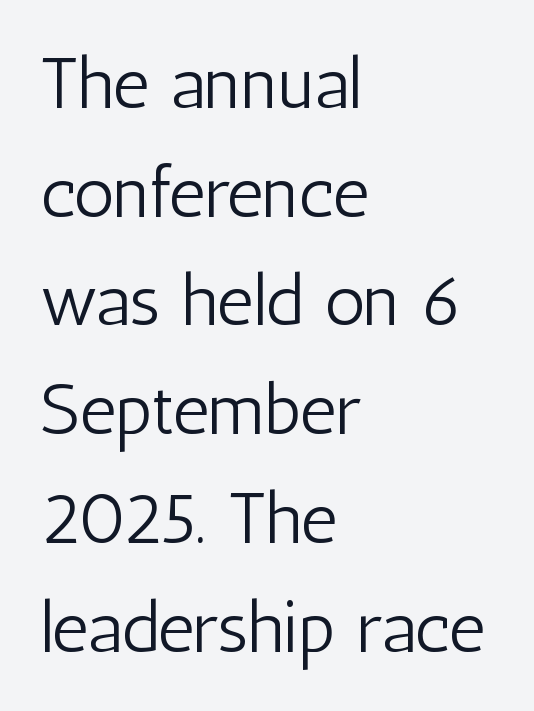
Q: Is the text bold? A: No.
Q: Is the text italic (slanted)? A: No, it is upright.
Q: Is the typeface a serif or a sans-serif typeface? A: Sans-serif.
Q: Is the text underlined? A: No.
Q: How is the paragraph aligned? A: Left-aligned.
Q: Is the spacing between letters normal or unusually wide? A: Normal.
Q: Is the spacing between lines tight, normal or loose? A: Normal.
Q: Width (condensed, normal, or wide)? A: Condensed.
Q: Stroke contrast? A: Low.
Q: x-height? A: Medium.
Q: Monospaced? A: No.
